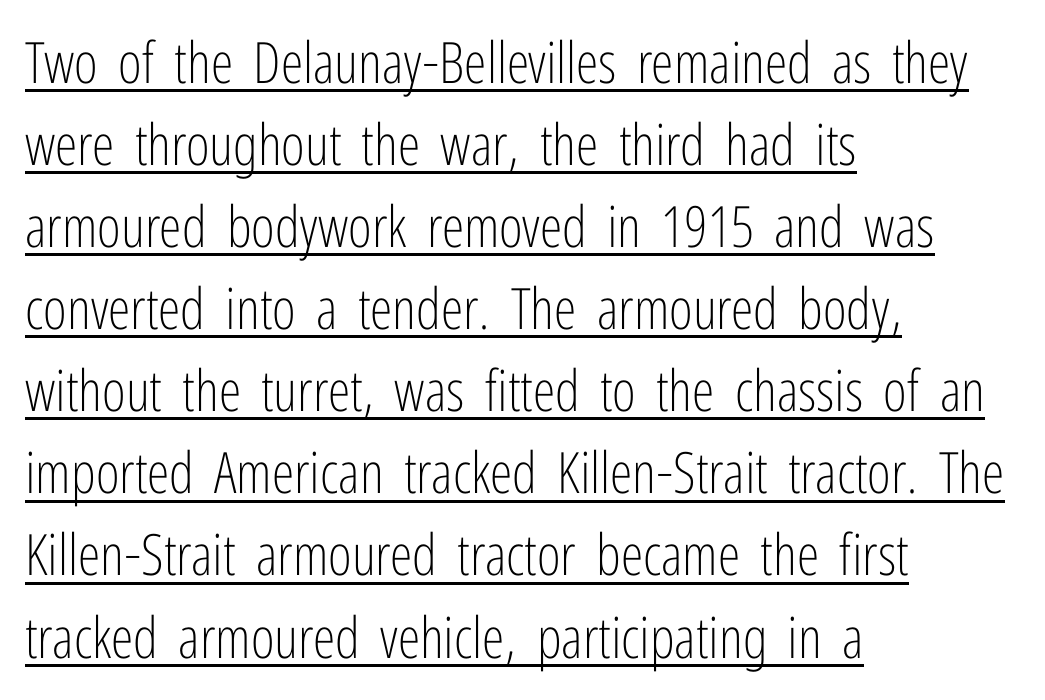
These lines are rendered in a variable-pitch font. Summary of weight: not heavy and not bold. Grotesque or geometric, the face here clearly has no serifs. Spacing between characters is what you'd get straight out of the box. In terms of posture, this sample is upright. The words here are underlined.
